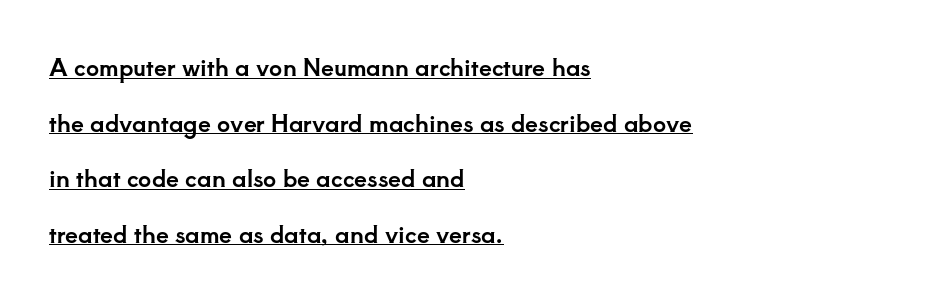
{"italic": "no", "underline": "yes", "align": "left", "line_spacing": "loose", "line_spacing_ratio": 2.42, "letter_spacing": "normal", "letter_spacing_em": 0.0, "glyph_px": 23}
